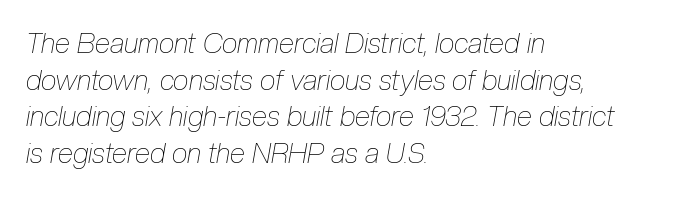
Q: Is the text bold? A: No.
Q: Is the text italic (slanted)? A: Yes, it leans right by about 10 degrees.
Q: Is the text underlined? A: No.
Q: How is the paragraph aligned? A: Left-aligned.
Q: Is the spacing between letters normal or unusually wide? A: Normal.
Q: Is the spacing between lines tight, normal or loose? A: Normal.
Q: Width (condensed, normal, or wide)? A: Condensed.
Q: Stroke contrast? A: Low.
Q: x-height? A: Medium.
Q: Monospaced? A: No.
